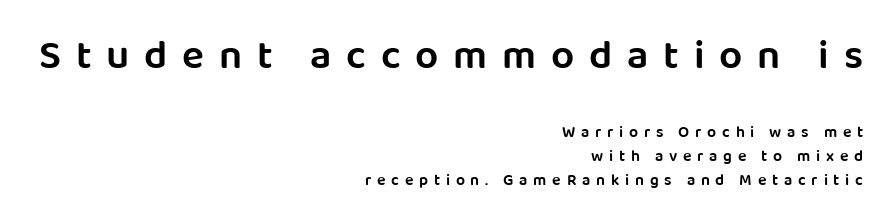
The image shows 41 px semibold sans-serif type, upright; set right-aligned, normal line spacing (1.53x), unusually wide letter spacing (+0.36 em), not underlined; the first (top) block is 2.56x larger; low stroke contrast and a large x-height.
